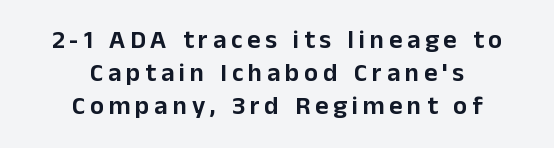
{"italic": "no", "underline": "no", "align": "center", "line_spacing": "normal", "line_spacing_ratio": 1.26, "glyph_px": 26}
